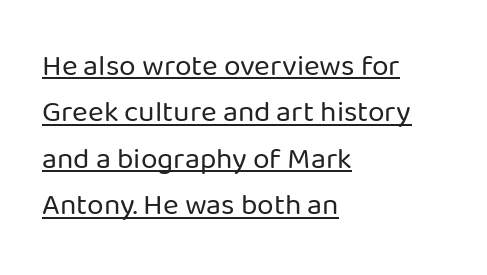
Q: Is the text bold? A: No.
Q: Is the text italic (slanted)? A: No, it is upright.
Q: Is the typeface a serif or a sans-serif typeface? A: Sans-serif.
Q: Is the text underlined? A: Yes.
Q: How is the paragraph aligned? A: Left-aligned.
Q: Is the spacing between letters normal or unusually wide? A: Normal.
Q: Is the spacing between lines tight, normal or loose? A: Normal.
Q: Width (condensed, normal, or wide)? A: Normal.
Q: Stroke contrast? A: Low.
Q: x-height? A: Medium.
Q: Monospaced? A: No.
